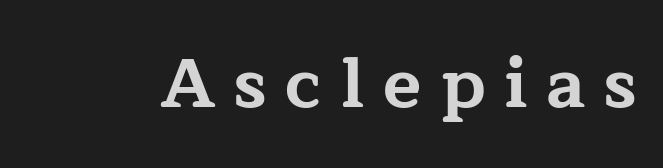
The passage shown is not underscored anywhere. A serif font was chosen for this passage. You could not count columns in this text — the font is proportionally spaced. The letters stand straight up with perfectly vertical stems. There is plenty of visible air inserted between adjacent glyphs.
